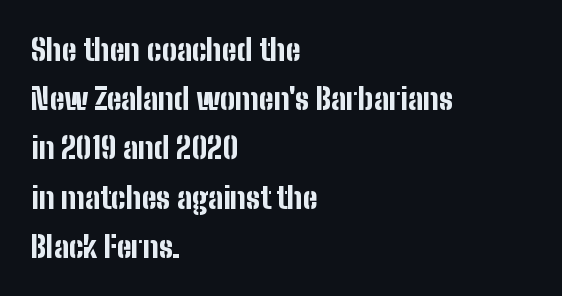
What kind of face is this? One without serifs — a sans. The specimen omits any rule beneath the text block's lines. Does the lettering tilt? It doesn't — this is upright. Think of a printed novel: that variable character pitch is what you see here. Vertically, the passage feels balanced, rows spaced as you'd expect. The rendering anchors every line to the left-hand side.
